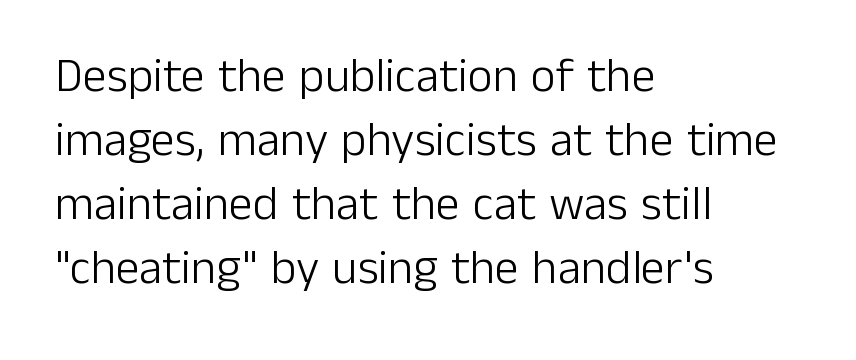
The image shows 48 px light sans-serif type, upright; set left-aligned, normal line spacing (1.33x), normal letter spacing, not underlined; low stroke contrast and a medium x-height.
